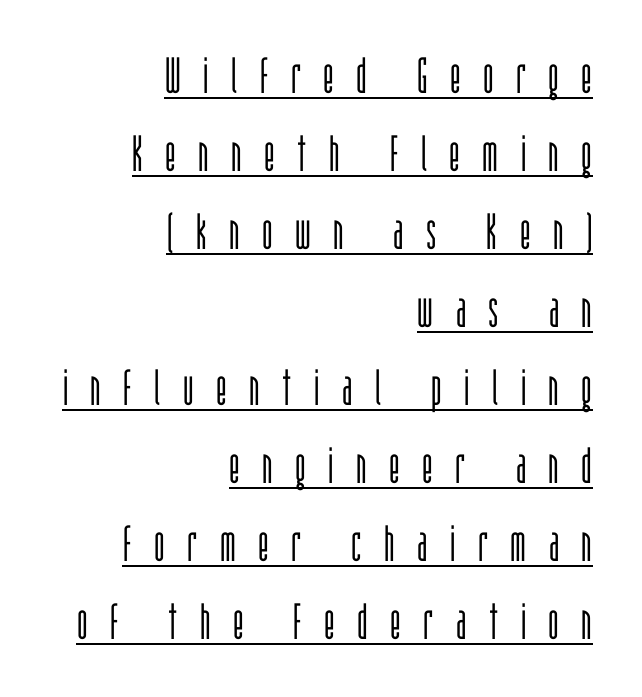
{"serif": "no", "italic": "no", "bold": "no", "weight": "light", "width": "condensed", "stroke_contrast": "low", "x_height": "large", "monospaced": "no", "underline": "yes", "align": "right", "line_spacing": "normal", "line_spacing_ratio": 1.56, "letter_spacing": "wide", "letter_spacing_em": 0.45, "glyph_px": 50}
